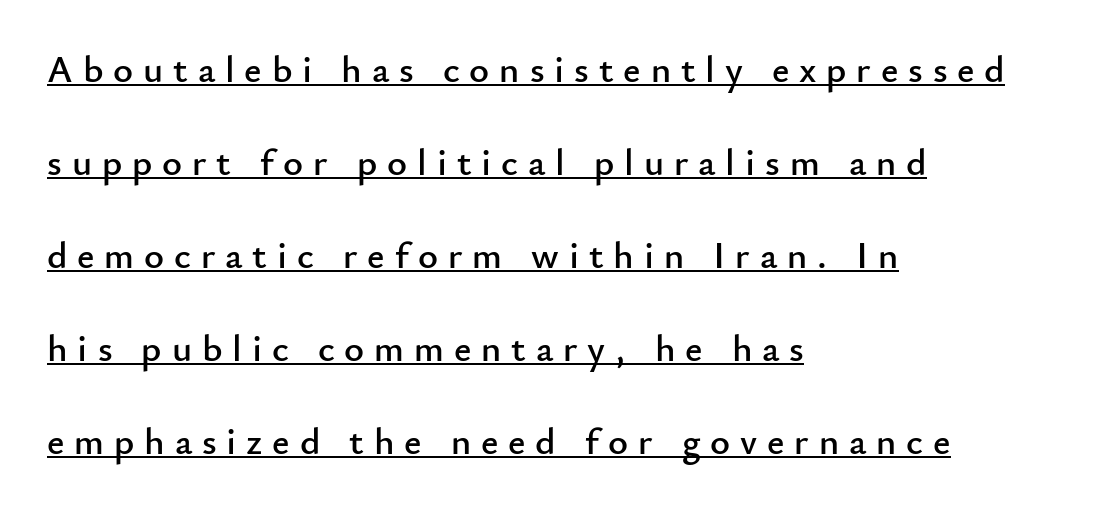
Q: Is the text italic (slanted)? A: No, it is upright.
Q: Is the typeface a serif or a sans-serif typeface? A: Sans-serif.
Q: Is the text underlined? A: Yes.
Q: How is the paragraph aligned? A: Left-aligned.
Q: Is the spacing between letters normal or unusually wide? A: Unusually wide.
Q: Is the spacing between lines tight, normal or loose? A: Loose.
Q: Width (condensed, normal, or wide)? A: Normal.
Q: Stroke contrast? A: Low.
Q: x-height? A: Small.
Q: Monospaced? A: No.
